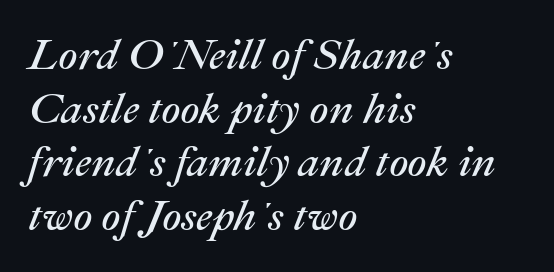
{"italic": "yes", "lean": "right", "slant_degrees": 22, "bold": "no", "weight": "regular", "width": "normal", "stroke_contrast": "medium", "x_height": "medium", "monospaced": "no", "underline": "no", "align": "left", "line_spacing": "normal", "line_spacing_ratio": 1.25, "letter_spacing": "normal", "letter_spacing_em": 0.0, "glyph_px": 43}
